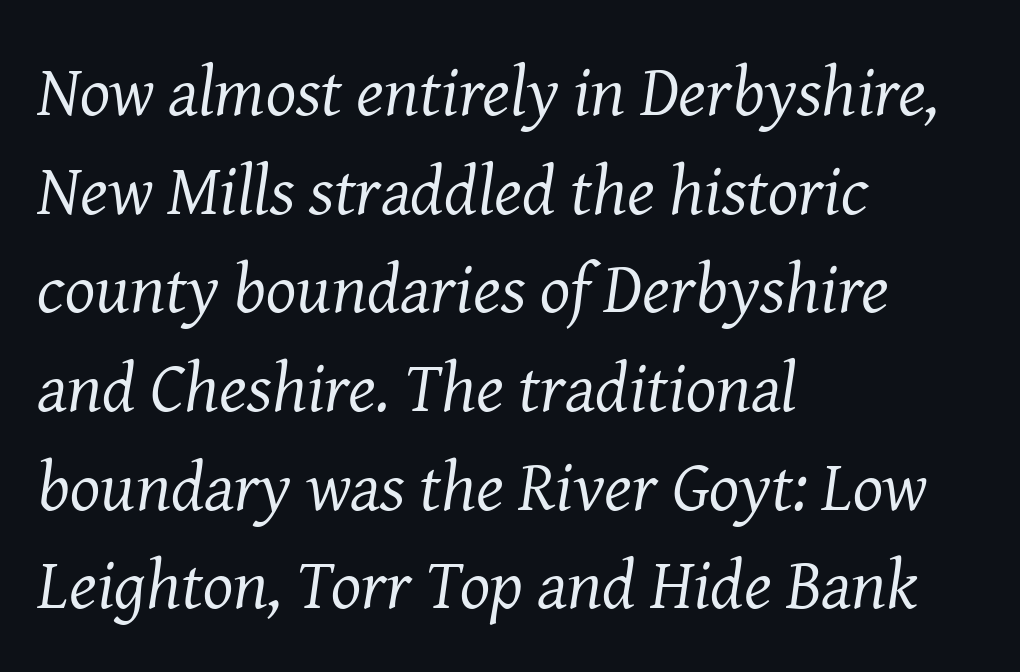
Q: Is the text bold? A: No.
Q: Is the text italic (slanted)? A: Yes, it leans right by about 8 degrees.
Q: Is the typeface a serif or a sans-serif typeface? A: Serif.
Q: Is the text underlined? A: No.
Q: How is the paragraph aligned? A: Left-aligned.
Q: Is the spacing between letters normal or unusually wide? A: Normal.
Q: Is the spacing between lines tight, normal or loose? A: Normal.
Q: Width (condensed, normal, or wide)? A: Normal.
Q: Stroke contrast? A: Medium.
Q: x-height? A: Medium.
Q: Monospaced? A: No.
